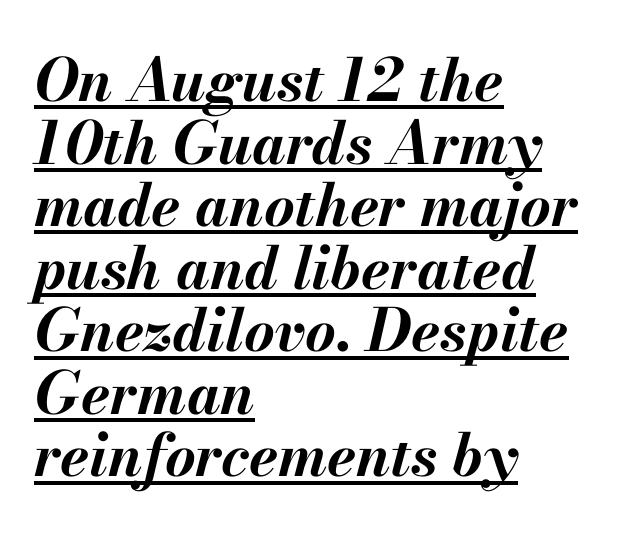
{"italic": "yes", "lean": "right", "slant_degrees": 13, "bold": "yes", "weight": "bold", "width": "normal", "stroke_contrast": "medium", "x_height": "small", "monospaced": "no", "underline": "yes", "align": "left", "line_spacing": "tight", "line_spacing_ratio": 1.06, "letter_spacing": "normal", "letter_spacing_em": 0.0, "glyph_px": 59}
